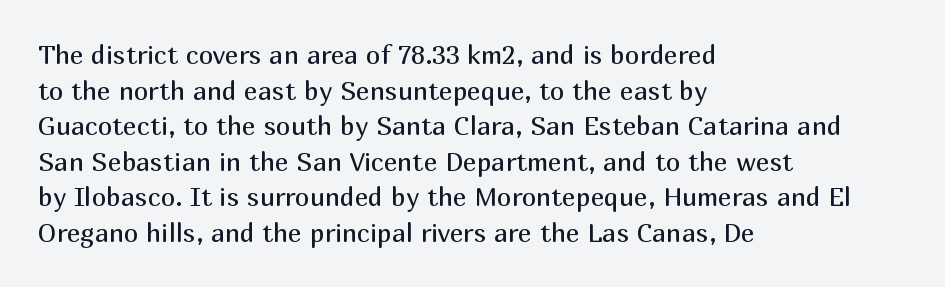
The image shows 26 px text type, upright; set left-aligned, normal line spacing (1.37x), normal letter spacing, not underlined.
